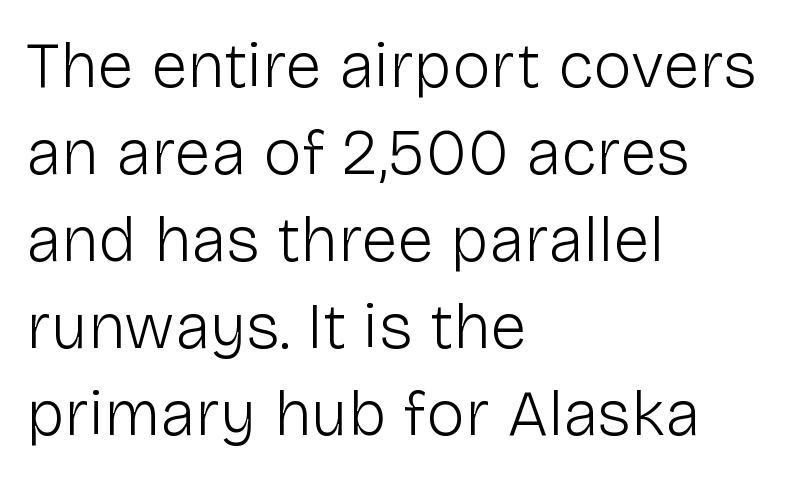
Is this a fixed-width face? No — the glyphs have proportional, varying widths. You could call the tracking neutral — neither tight nor loose. The words here are not underlined. Line beginnings align vertically; line endings do not. Designer's note — italics off, roman on.
